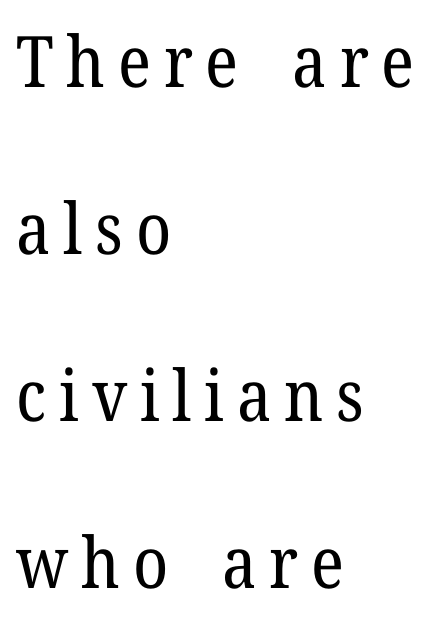
Q: Is the text bold? A: No.
Q: Is the text italic (slanted)? A: No, it is upright.
Q: Is the typeface a serif or a sans-serif typeface? A: Serif.
Q: Is the text underlined? A: No.
Q: How is the paragraph aligned? A: Left-aligned.
Q: Is the spacing between lines tight, normal or loose? A: Loose.
Q: Width (condensed, normal, or wide)? A: Normal.
Q: Stroke contrast? A: Low.
Q: x-height? A: Medium.
Q: Monospaced? A: No.
